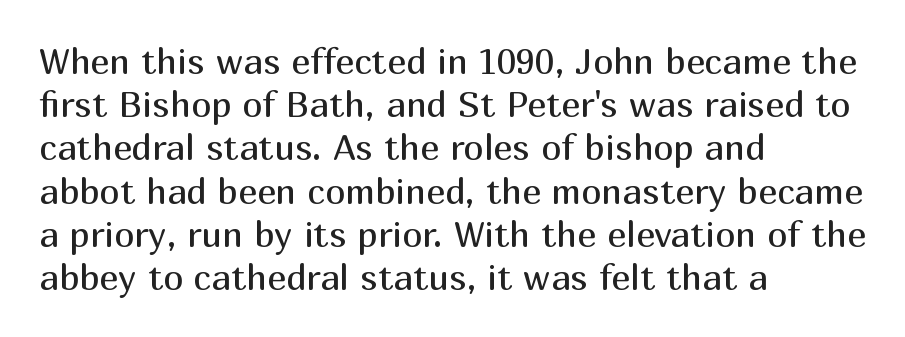
Q: Is the text bold? A: No.
Q: Is the text italic (slanted)? A: No, it is upright.
Q: Is the typeface a serif or a sans-serif typeface? A: Sans-serif.
Q: Is the text underlined? A: No.
Q: How is the paragraph aligned? A: Left-aligned.
Q: Is the spacing between letters normal or unusually wide? A: Normal.
Q: Width (condensed, normal, or wide)? A: Normal.
Q: Stroke contrast? A: Medium.
Q: x-height? A: Medium.
Q: Monospaced? A: No.
